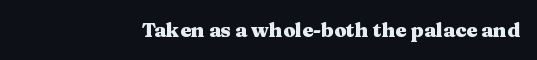
The rendering keeps characters at their native spacing. Underlining? Definitely not there. Nope, not italic — everything's standing straight. Set as a true bold cut, around the 700 mark.
